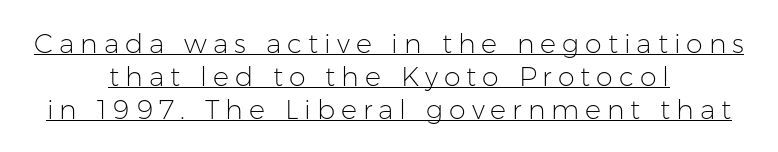
{"italic": "no", "bold": "no", "underline": "yes", "align": "center", "line_spacing_ratio": 1.22, "letter_spacing": "wide", "letter_spacing_em": 0.22, "glyph_px": 27}
